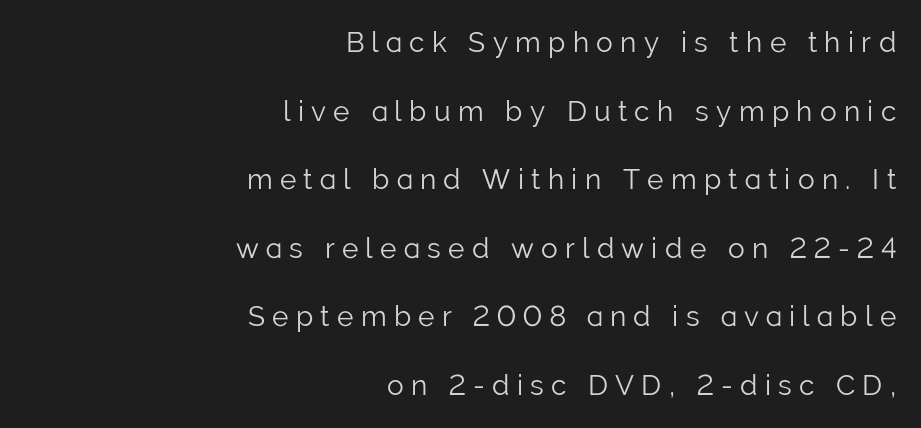
The image shows 28 px light sans-serif type, upright; set right-aligned, loose line spacing (2.45x), unusually wide letter spacing (+0.26 em), not underlined; low stroke contrast and a medium x-height.
